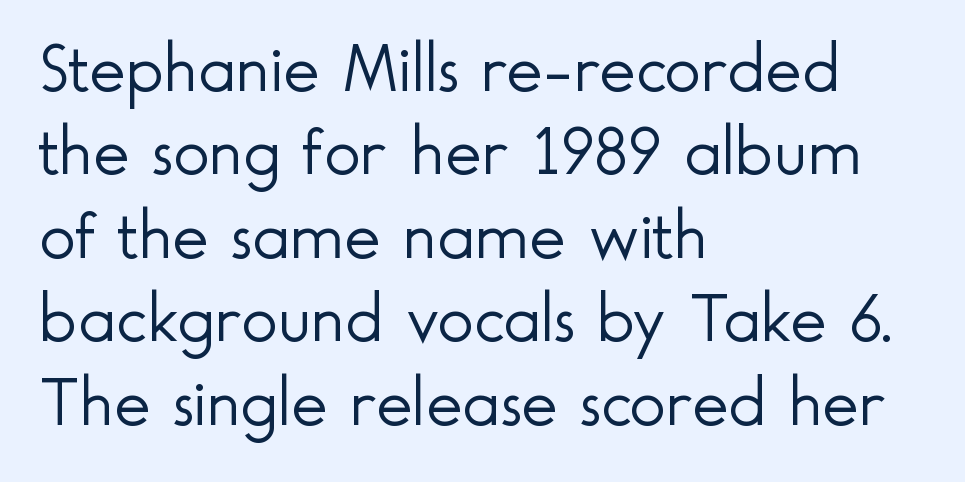
If you drew a ruler down the left edge, every line would touch it. The letters stand straight up with perfectly vertical stems. Looks like regular typesetting: each glyph gets only the width it needs. The type family on display is of the sans-serif kind. This sample uses plain, unmodified letter spacing.
